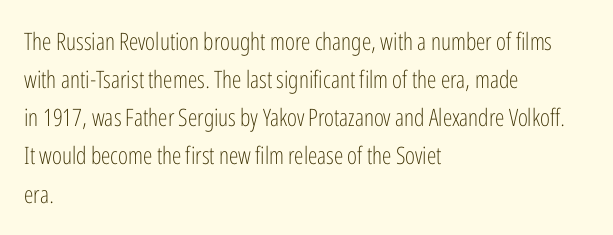
{"italic": "no", "bold": "no", "underline": "no", "align": "left", "line_spacing": "normal", "line_spacing_ratio": 1.59, "letter_spacing": "normal", "letter_spacing_em": 0.0, "glyph_px": 24}
